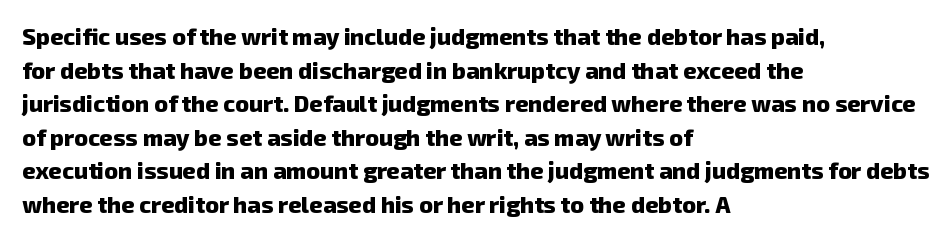
{"bold": "yes", "underline": "no", "align": "left", "line_spacing": "normal", "line_spacing_ratio": 1.46, "letter_spacing": "normal", "letter_spacing_em": 0.0, "glyph_px": 23}
